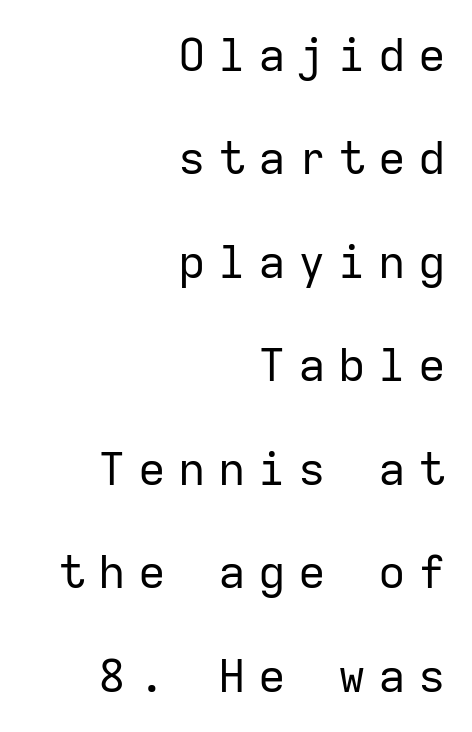
The space directly below the letters is spotless. The rag falls on the left side of this text block. Nothing sits at the stroke ends, so this counts as sans-serif. The gaps between neighbouring characters are conspicuously large.
